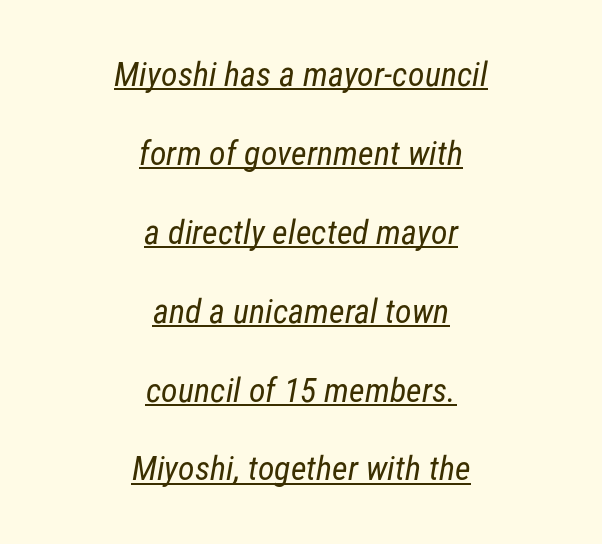
The image shows 34 px regular-weight, condensed sans-serif type; set centered, loose line spacing (2.32x), normal letter spacing, underlined; low stroke contrast and a medium x-height.
